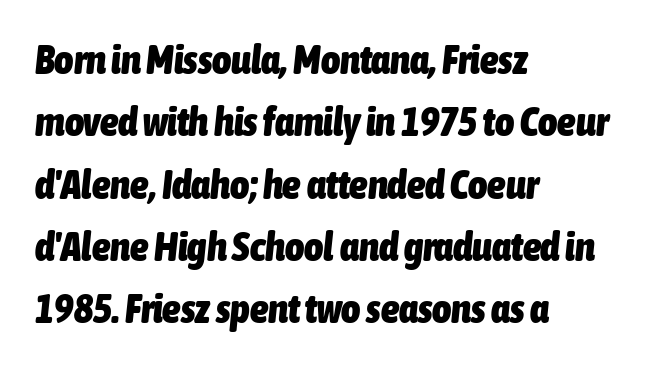
{"italic": "yes", "lean": "right", "slant_degrees": 6, "bold": "yes", "weight": "heavy", "width": "condensed", "stroke_contrast": "low", "x_height": "medium", "monospaced": "no", "underline": "no", "align": "left", "line_spacing": "normal", "line_spacing_ratio": 1.52, "letter_spacing": "normal", "letter_spacing_em": 0.0, "glyph_px": 41}
